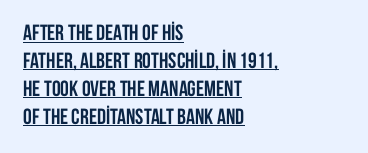
The image shows 22 px bold type, upright; set left-aligned, normal line spacing (1.27x), normal letter spacing, underlined.
